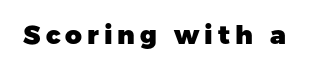
{"italic": "no", "bold": "yes", "underline": "no", "glyph_px": 26}
